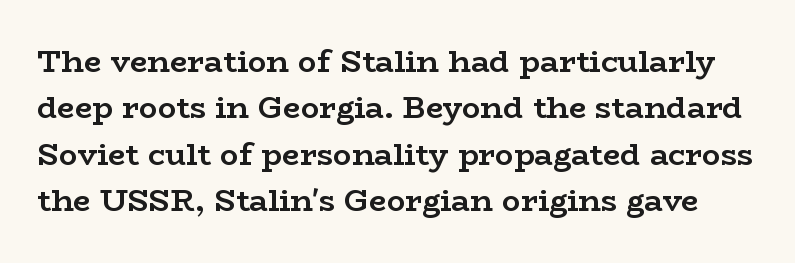
{"serif": "yes", "italic": "no", "bold": "yes", "weight": "semibold", "width": "wide", "stroke_contrast": "low", "x_height": "medium", "monospaced": "no", "underline": "no", "line_spacing": "normal", "line_spacing_ratio": 1.5, "letter_spacing": "normal", "letter_spacing_em": 0.0, "glyph_px": 31}
